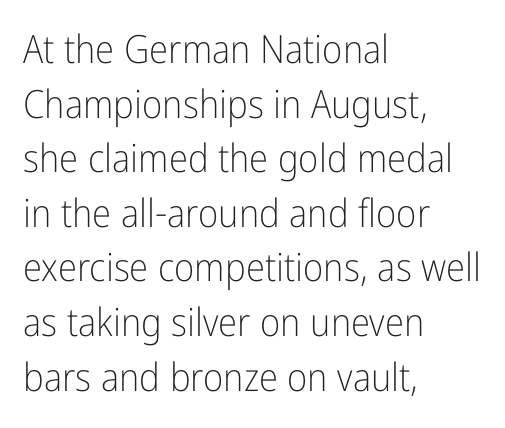
The rows are spaced the way most documents space them. A typesetter would call this zero additional tracking. Beneath every word, the page is bare. Layout note: lines flush left. No feet cap the strokes, marking this as sans-serif type.
